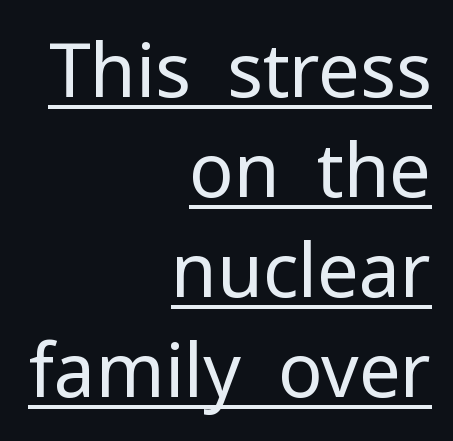
Q: Is the text bold? A: No.
Q: Is the text italic (slanted)? A: No, it is upright.
Q: Is the typeface a serif or a sans-serif typeface? A: Sans-serif.
Q: Is the text underlined? A: Yes.
Q: How is the paragraph aligned? A: Right-aligned.
Q: Is the spacing between letters normal or unusually wide? A: Normal.
Q: Is the spacing between lines tight, normal or loose? A: Normal.
Q: Width (condensed, normal, or wide)? A: Normal.
Q: Stroke contrast? A: Low.
Q: x-height? A: Medium.
Q: Monospaced? A: No.
